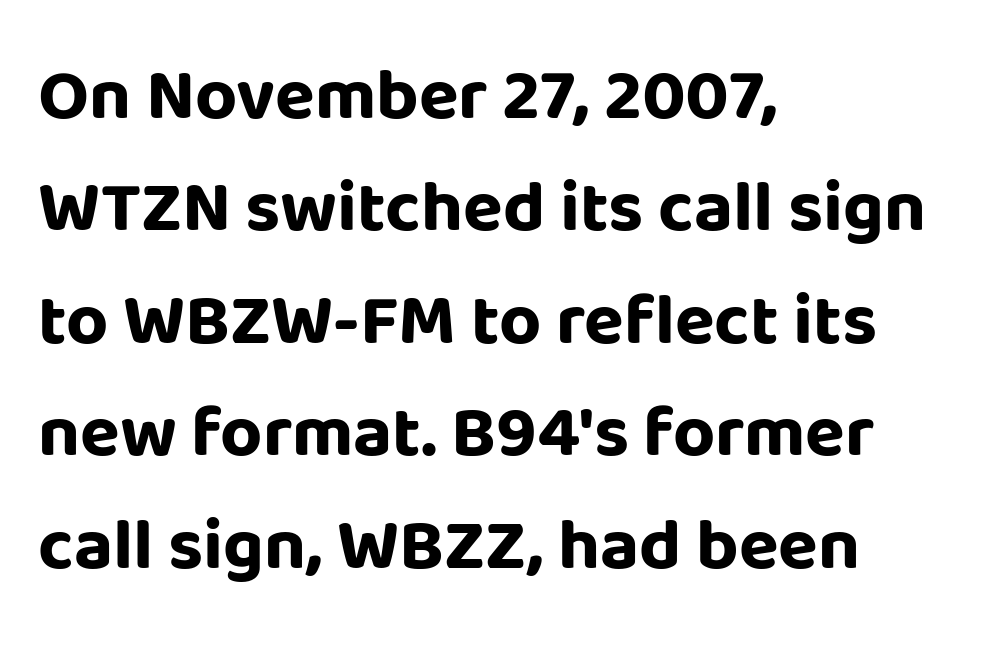
{"serif": "no", "italic": "no", "bold": "yes", "weight": "bold", "width": "normal", "stroke_contrast": "low", "x_height": "large", "monospaced": "no", "underline": "no", "align": "left", "line_spacing": "normal", "line_spacing_ratio": 1.54, "letter_spacing": "normal", "letter_spacing_em": 0.0, "glyph_px": 73}
